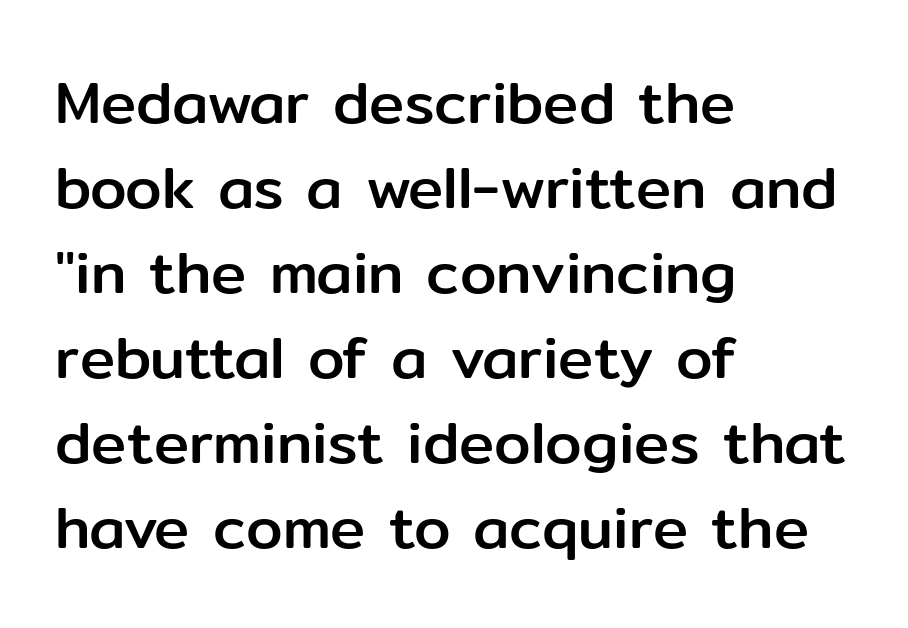
{"serif": "no", "italic": "no", "width": "normal", "stroke_contrast": "low", "x_height": "medium", "monospaced": "no", "underline": "no", "align": "left", "line_spacing": "normal", "line_spacing_ratio": 1.44, "letter_spacing": "normal", "letter_spacing_em": 0.0, "glyph_px": 59}
